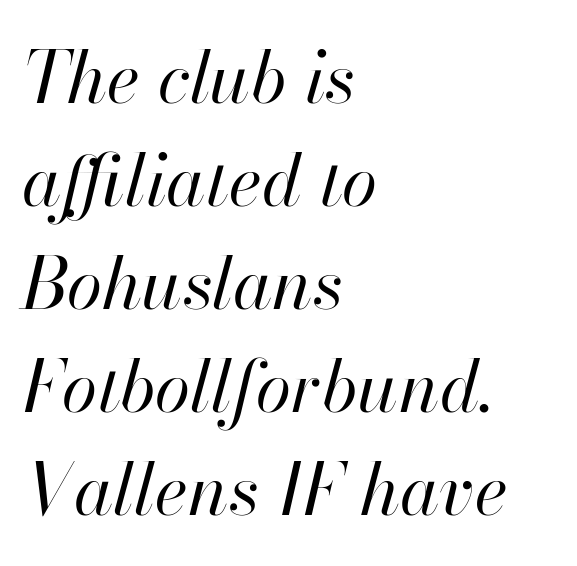
The image shows 72 px regular-weight type, italic (leaning right); set left-aligned, normal line spacing (1.43x), normal letter spacing, not underlined; high stroke contrast and a small x-height.
